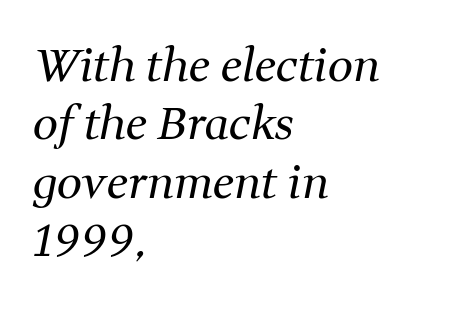
The lines are quadded left. Is this a fixed-width face? No — the glyphs have proportional, varying widths. No letter is thick-stroked: the sample isn't bold. The typography opts for an oblique posture over an upright one.
